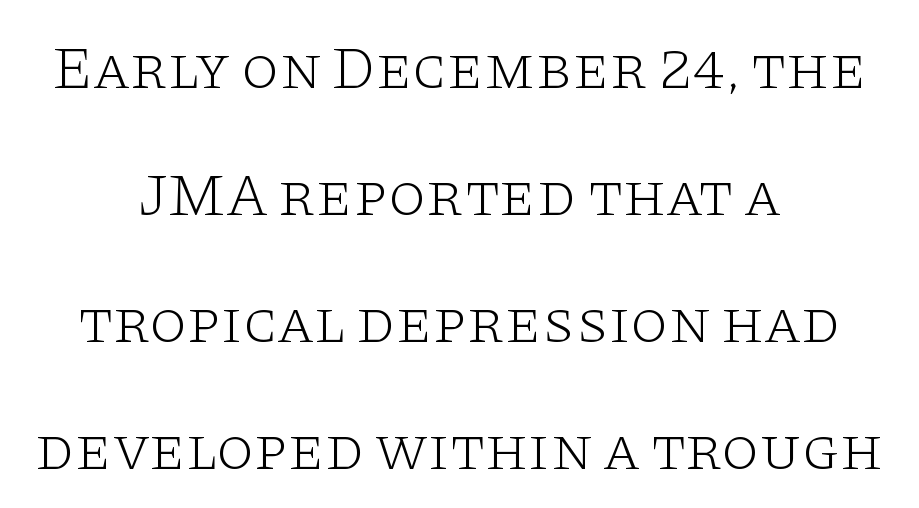
Q: Is the text bold? A: No.
Q: Is the text italic (slanted)? A: No, it is upright.
Q: Is the typeface a serif or a sans-serif typeface? A: Serif.
Q: Is the text underlined? A: No.
Q: How is the paragraph aligned? A: Centered.
Q: Is the spacing between letters normal or unusually wide? A: Normal.
Q: Is the spacing between lines tight, normal or loose? A: Loose.
Q: Width (condensed, normal, or wide)? A: Wide.
Q: Stroke contrast? A: Low.
Q: x-height? A: Large.
Q: Monospaced? A: No.
